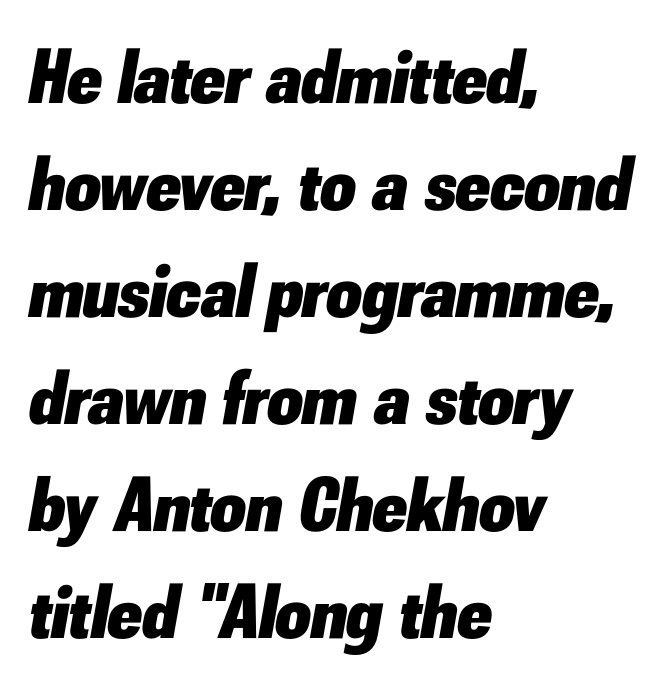
{"italic": "yes", "lean": "right", "slant_degrees": 10, "bold": "yes", "weight": "heavy", "width": "normal", "stroke_contrast": "low", "x_height": "small", "monospaced": "no", "underline": "no", "align": "left", "line_spacing": "normal", "line_spacing_ratio": 1.39, "letter_spacing": "normal", "letter_spacing_em": 0.0, "glyph_px": 77}
